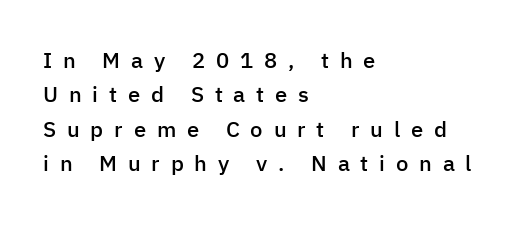
{"italic": "no", "bold": "semi", "underline": "no", "align": "left", "line_spacing": "normal", "line_spacing_ratio": 1.56, "letter_spacing": "wide", "letter_spacing_em": 0.49, "glyph_px": 22}
